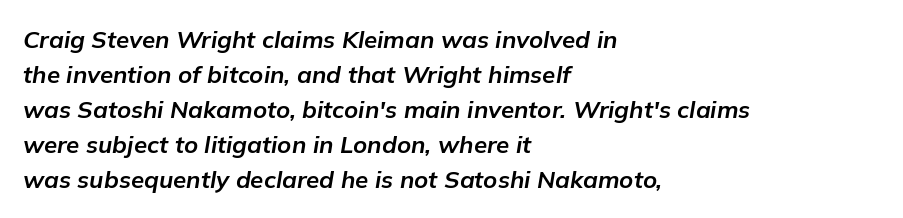
Q: Is the text bold? A: Yes.
Q: Is the text italic (slanted)? A: Yes, it leans right by about 9 degrees.
Q: Is the text underlined? A: No.
Q: How is the paragraph aligned? A: Left-aligned.
Q: Is the spacing between letters normal or unusually wide? A: Normal.
Q: Is the spacing between lines tight, normal or loose? A: Normal.
